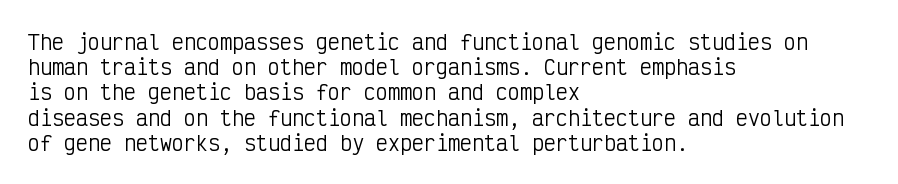
How would I describe the line gaps? Plain and ordinary. Stem width sits at or under what a default text font uses. Posture: straight, roman, zero tilt. Underlining? Definitely not there. How are the letters spaced? Ordinarily, with no added tracking. Alignment: flush left.
